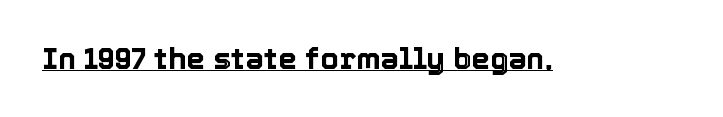
The rendering uses the underline text-decoration. Rendered with straight, roman letterforms. Do the characters align in a grid? No, the font is proportional. Is the letter spacing exaggerated? No — it looks like the ordinary default.
